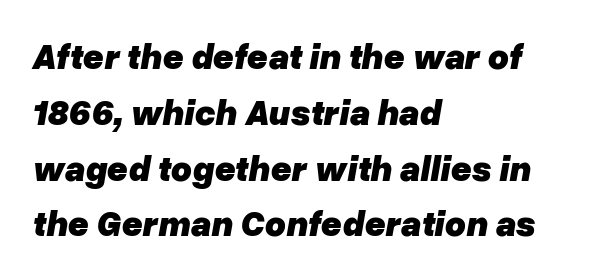
The compositor pushed each line to the left boundary. This block has exactly the height ordinary leading produces. You could not count columns in this text — the font is proportionally spaced. Notice how thick the strokes are: this is what a full bold looks like. Each word holds together tightly as a unit, with standard inter-letter gaps.
